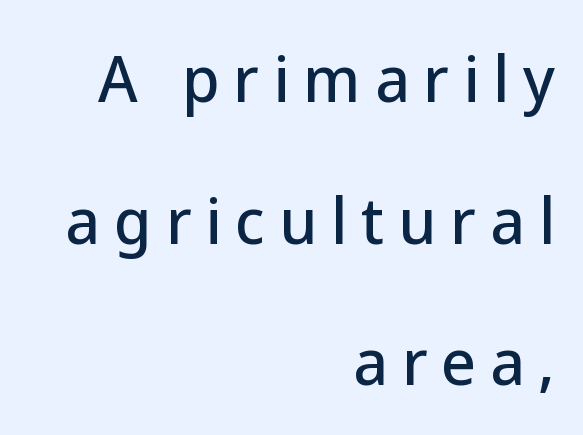
Q: Is the text italic (slanted)? A: No, it is upright.
Q: Is the typeface a serif or a sans-serif typeface? A: Sans-serif.
Q: Is the text underlined? A: No.
Q: How is the paragraph aligned? A: Right-aligned.
Q: Is the spacing between letters normal or unusually wide? A: Unusually wide.
Q: Is the spacing between lines tight, normal or loose? A: Loose.
Q: Width (condensed, normal, or wide)? A: Normal.
Q: Stroke contrast? A: Low.
Q: x-height? A: Medium.
Q: Monospaced? A: No.
